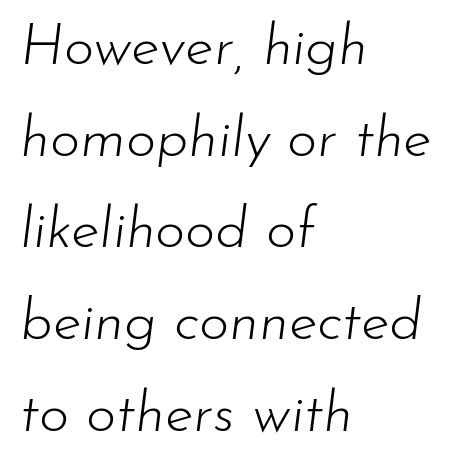
The image shows 58 px light type, italic (leaning right); set left-aligned, normal line spacing (1.58x), normal letter spacing, not underlined; low stroke contrast and a small x-height.
